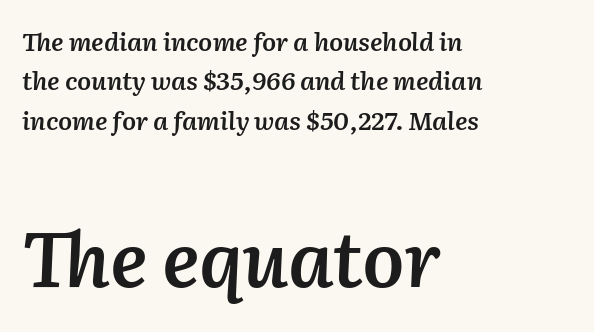
The image shows 75 px semibold type, italic (leaning right); set left-aligned, normal line spacing (1.58x), normal letter spacing, not underlined; the second (bottom) block is 3.0x larger; medium stroke contrast and a medium x-height.
